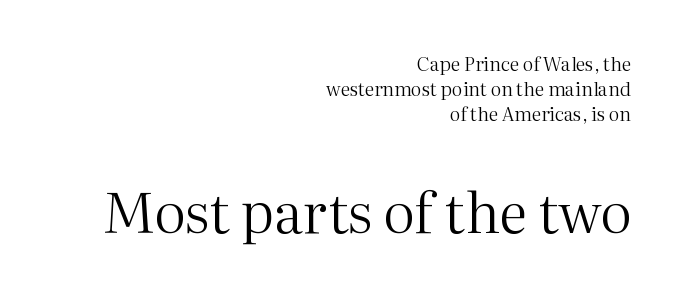
{"serif": "yes", "italic": "no", "bold": "no", "weight": "regular", "width": "normal", "stroke_contrast": "medium", "x_height": "medium", "monospaced": "no", "underline": "no", "align": "right", "line_spacing": "normal", "line_spacing_ratio": 1.31, "letter_spacing": "normal", "letter_spacing_em": 0.0, "larger_block": "second", "size_ratio": 2.95, "glyph_px": 56}
